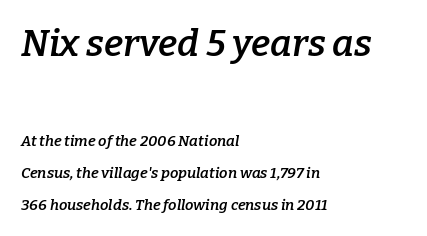
{"serif": "yes", "italic": "yes", "lean": "right", "slant_degrees": 9, "bold": "semi", "weight": "semibold", "width": "normal", "stroke_contrast": "low", "x_height": "medium", "monospaced": "no", "underline": "no", "align": "left", "line_spacing": "loose", "line_spacing_ratio": 2.16, "letter_spacing": "normal", "letter_spacing_em": 0.0, "larger_block": "first", "size_ratio": 2.47, "glyph_px": 37}
